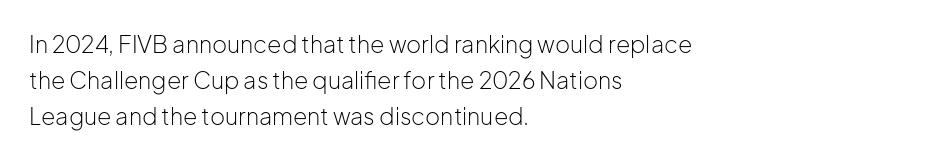
{"italic": "no", "bold": "no", "underline": "no", "align": "left", "line_spacing": "normal", "line_spacing_ratio": 1.56, "letter_spacing": "normal", "letter_spacing_em": 0.0, "glyph_px": 23}
